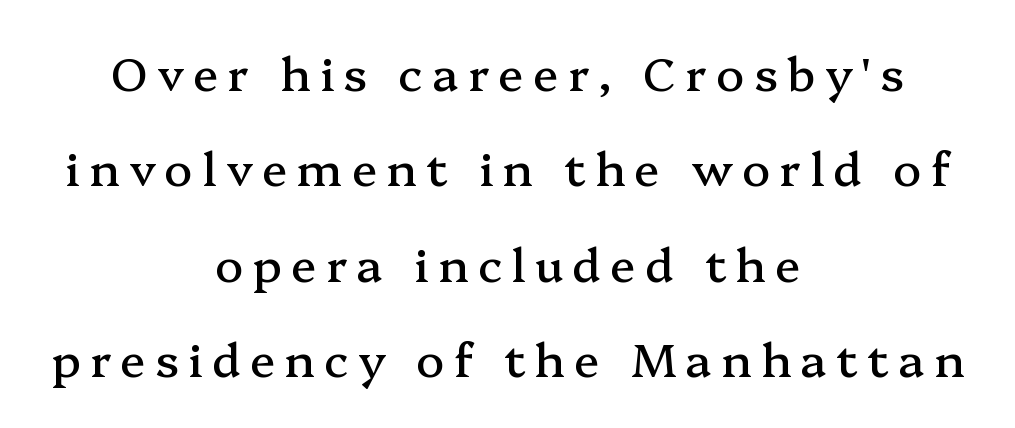
This rendering features lettering with no underline. The letters advance in unequal steps, a hallmark of proportional type. Does the lettering tilt? It doesn't — this is upright. The lines in this sample share a center point and differ in where they start and stop.
